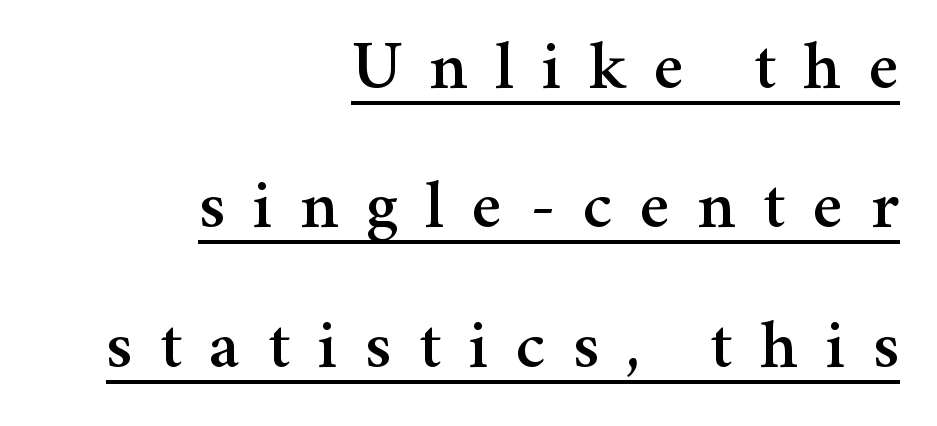
Q: Is the text italic (slanted)? A: No, it is upright.
Q: Is the typeface a serif or a sans-serif typeface? A: Serif.
Q: Is the text underlined? A: Yes.
Q: How is the paragraph aligned? A: Right-aligned.
Q: Is the spacing between letters normal or unusually wide? A: Unusually wide.
Q: Is the spacing between lines tight, normal or loose? A: Loose.
Q: Width (condensed, normal, or wide)? A: Normal.
Q: Stroke contrast? A: Medium.
Q: x-height? A: Medium.
Q: Monospaced? A: No.
